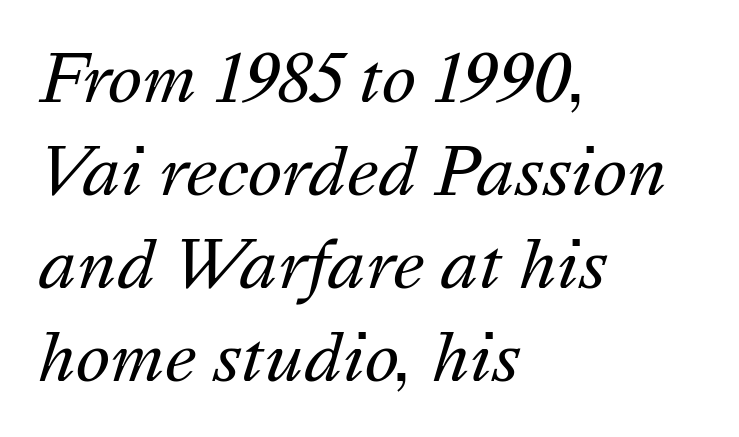
{"italic": "yes", "lean": "right", "slant_degrees": 16, "bold": "no", "weight": "regular", "width": "normal", "stroke_contrast": "medium", "x_height": "medium", "monospaced": "no", "underline": "no", "align": "left", "line_spacing": "normal", "line_spacing_ratio": 1.43, "letter_spacing": "normal", "letter_spacing_em": 0.0, "glyph_px": 65}
